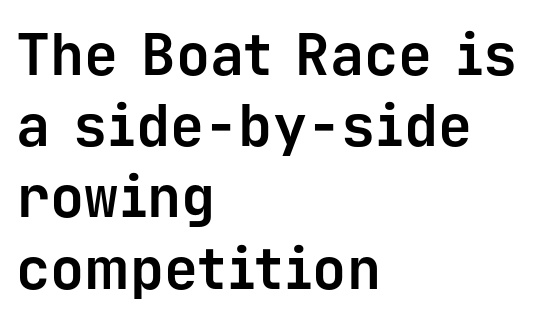
{"serif": "no", "italic": "no", "bold": "yes", "weight": "bold", "width": "normal", "stroke_contrast": "low", "x_height": "medium", "monospaced": "yes", "underline": "no", "align": "left", "line_spacing": "normal", "line_spacing_ratio": 1.25, "letter_spacing": "normal", "letter_spacing_em": 0.0, "glyph_px": 57}
